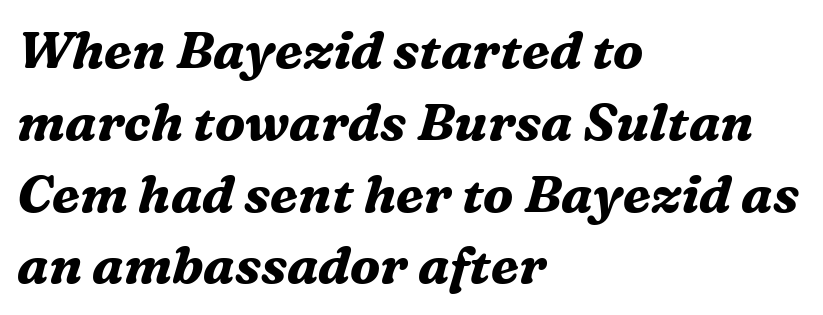
Decoration check: the copy has no underline. Note the varied advance widths — an 'i' is clearly narrower than an 'm'. Interline gaps are of average width in this sample. When letters slant like this, we call the style italic. Typographic density is high because the face is bold.
